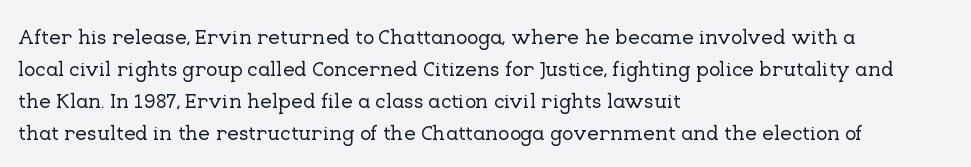
{"italic": "no", "underline": "no", "align": "left", "line_spacing": "normal", "line_spacing_ratio": 1.52, "letter_spacing": "normal", "letter_spacing_em": 0.0, "glyph_px": 21}
